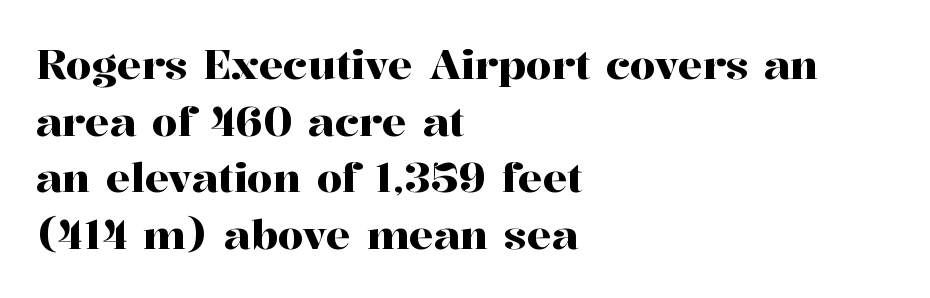
{"serif": "yes", "italic": "no", "width": "normal", "stroke_contrast": "high", "x_height": "medium", "monospaced": "no", "underline": "no", "align": "left", "line_spacing": "normal", "line_spacing_ratio": 1.38, "letter_spacing": "normal", "letter_spacing_em": 0.0, "glyph_px": 41}
